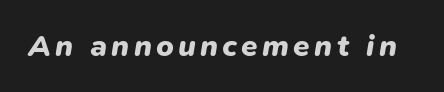
Q: Is the text bold? A: Yes.
Q: Is the text italic (slanted)? A: Yes, it leans right by about 9 degrees.
Q: Is the text underlined? A: No.
Q: Width (condensed, normal, or wide)? A: Normal.
Q: Stroke contrast? A: Low.
Q: x-height? A: Medium.
Q: Monospaced? A: No.
